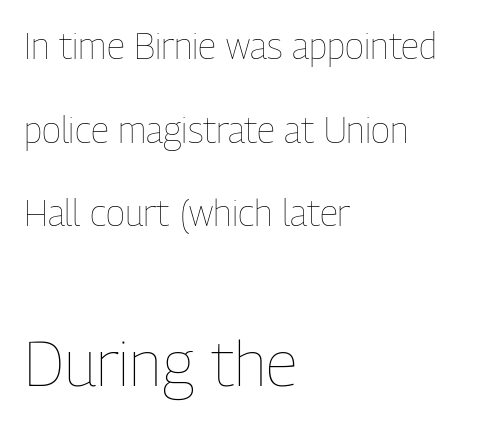
The image shows 63 px thin, condensed type, upright; set left-aligned, loose line spacing (2.32x), normal letter spacing, not underlined; the second (bottom) block is 1.75x larger; low stroke contrast and a medium x-height.
